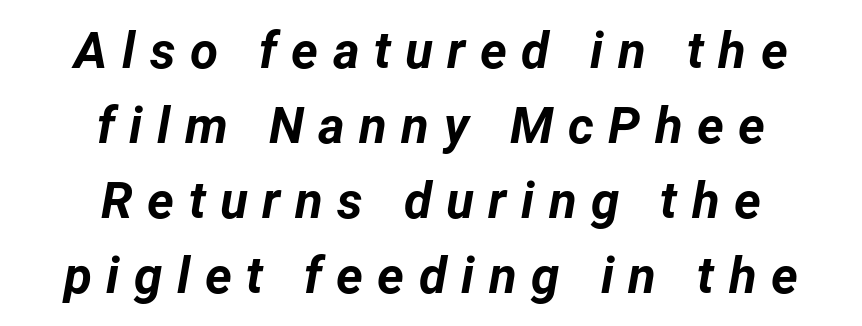
{"italic": "yes", "lean": "right", "slant_degrees": 12, "bold": "yes", "weight": "bold", "width": "normal", "stroke_contrast": "low", "x_height": "medium", "monospaced": "no", "underline": "no", "align": "center", "line_spacing": "normal", "line_spacing_ratio": 1.47, "letter_spacing": "wide", "letter_spacing_em": 0.28, "glyph_px": 51}
